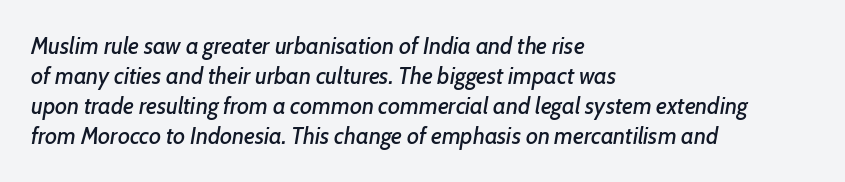
{"italic": "yes", "lean": "right", "slant_degrees": 7, "underline": "no", "align": "left", "line_spacing": "normal", "line_spacing_ratio": 1.31, "letter_spacing": "normal", "letter_spacing_em": 0.0, "glyph_px": 23}
